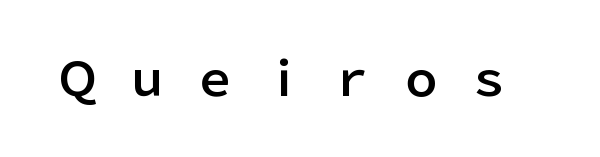
The image shows 46 px sans-serif type, upright; set unusually wide letter spacing (+0.49 em), not underlined; low stroke contrast and a medium x-height.
